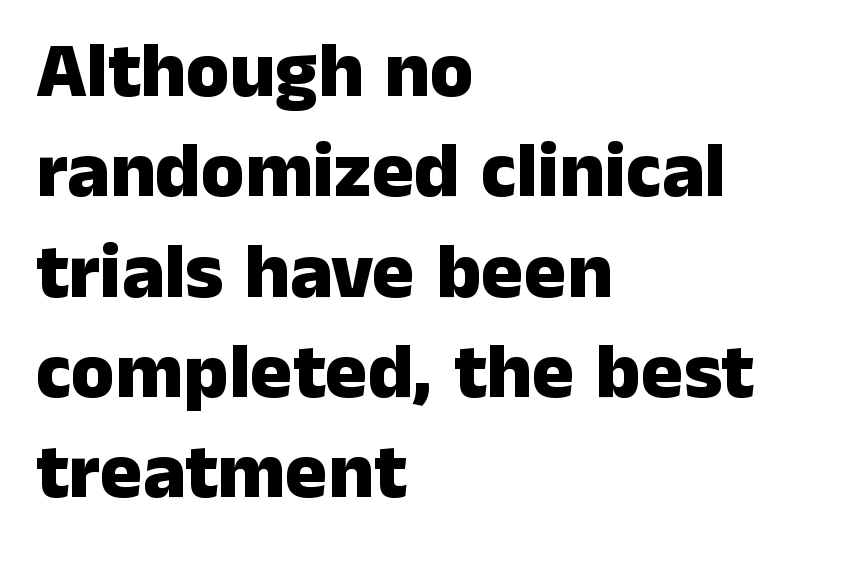
{"serif": "no", "italic": "no", "bold": "yes", "weight": "heavy", "width": "normal", "stroke_contrast": "low", "x_height": "medium", "monospaced": "no", "underline": "no", "align": "left", "line_spacing": "normal", "line_spacing_ratio": 1.27, "letter_spacing": "normal", "letter_spacing_em": 0.0, "glyph_px": 79}
